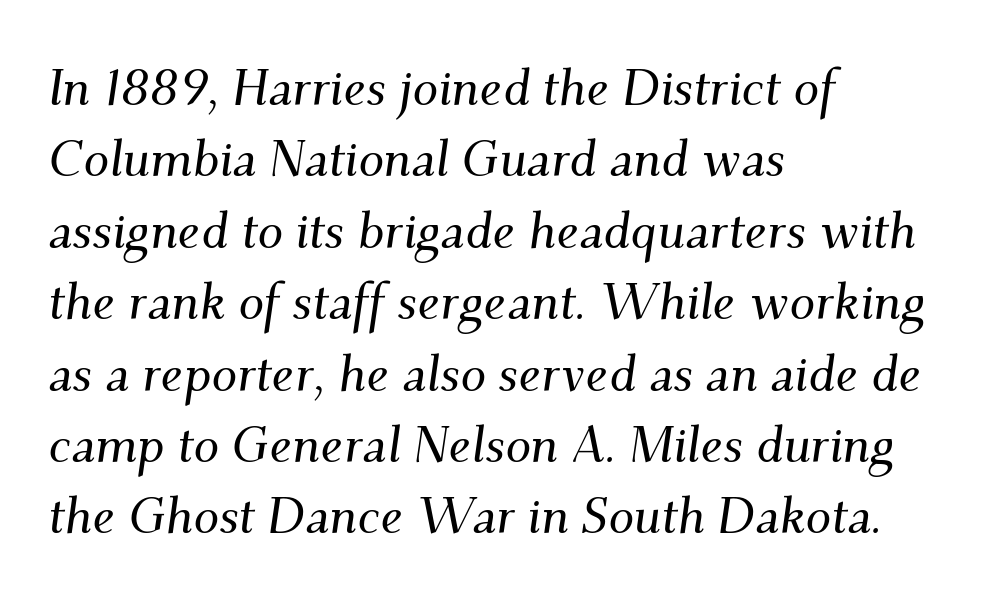
{"serif": "yes", "italic": "yes", "lean": "right", "slant_degrees": 9, "width": "normal", "stroke_contrast": "medium", "x_height": "small", "monospaced": "no", "underline": "no", "align": "left", "line_spacing": "normal", "line_spacing_ratio": 1.4, "letter_spacing": "normal", "letter_spacing_em": 0.0, "glyph_px": 51}
